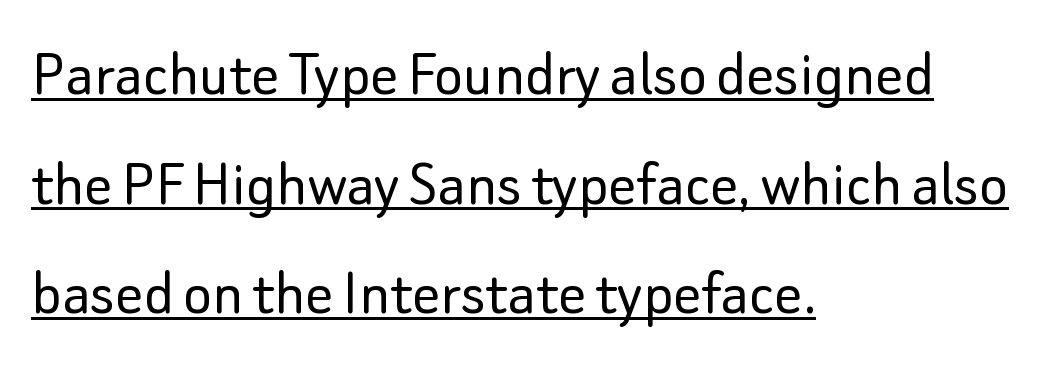
The image shows 69 px light sans-serif type, upright; set left-aligned, normal line spacing (1.59x), normal letter spacing, underlined; low stroke contrast and a small x-height.
